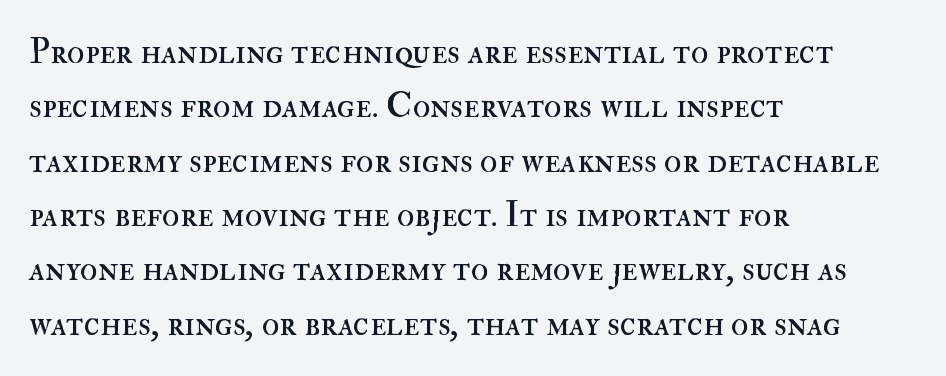
{"italic": "no", "bold": "no", "weight": "regular", "width": "normal", "stroke_contrast": "high", "x_height": "small", "monospaced": "no", "underline": "no", "align": "left", "line_spacing": "normal", "line_spacing_ratio": 1.51, "letter_spacing": "normal", "letter_spacing_em": 0.0, "glyph_px": 36}
